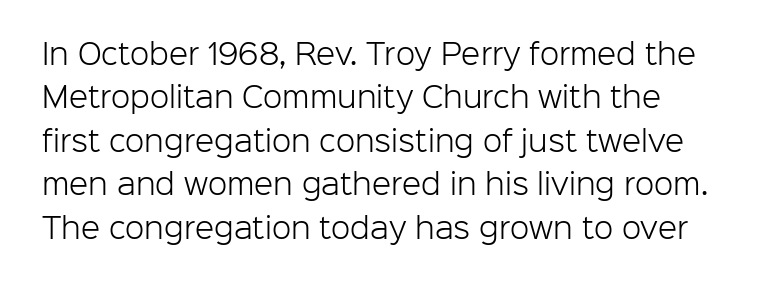
The image shows 28 px light sans-serif type, upright; set normal line spacing (1.55x), normal letter spacing, not underlined; low stroke contrast and a medium x-height.
